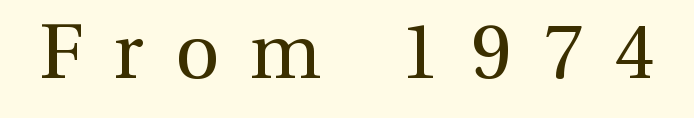
{"serif": "yes", "italic": "no", "bold": "no", "weight": "regular", "width": "normal", "stroke_contrast": "medium", "x_height": "medium", "monospaced": "no", "underline": "no", "letter_spacing": "wide", "letter_spacing_em": 0.4, "glyph_px": 77}
